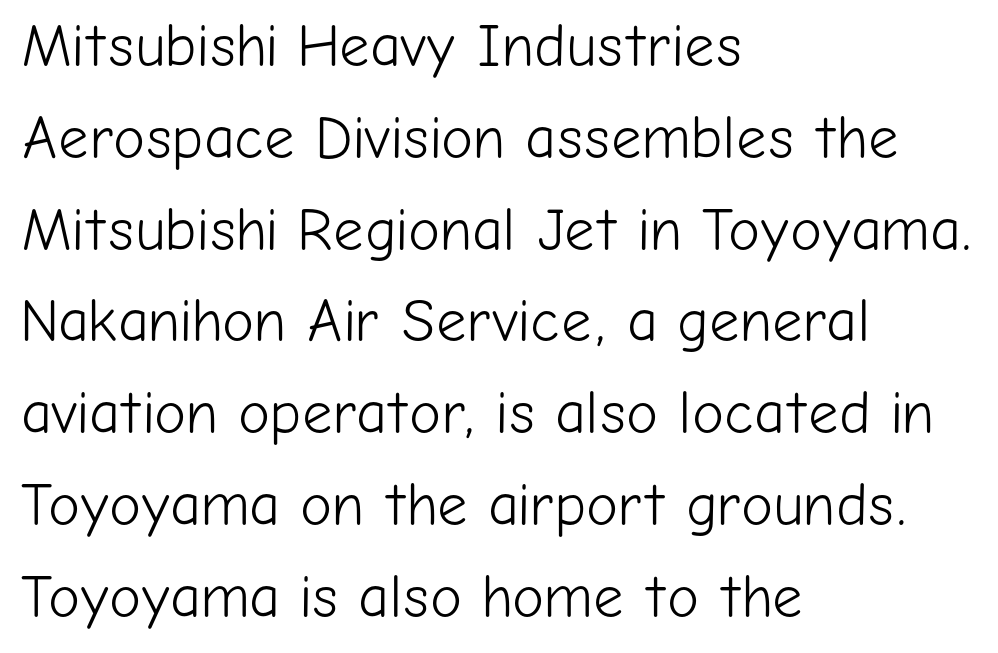
Q: Is the text bold? A: No.
Q: Is the text italic (slanted)? A: No, it is upright.
Q: Is the typeface a serif or a sans-serif typeface? A: Sans-serif.
Q: Is the text underlined? A: No.
Q: How is the paragraph aligned? A: Left-aligned.
Q: Is the spacing between letters normal or unusually wide? A: Normal.
Q: Is the spacing between lines tight, normal or loose? A: Normal.
Q: Width (condensed, normal, or wide)? A: Normal.
Q: Stroke contrast? A: Low.
Q: x-height? A: Medium.
Q: Monospaced? A: No.
